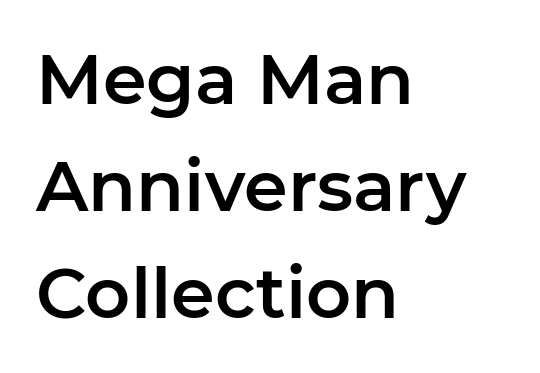
Q: Is the text italic (slanted)? A: No, it is upright.
Q: Is the typeface a serif or a sans-serif typeface? A: Sans-serif.
Q: Is the text underlined? A: No.
Q: How is the paragraph aligned? A: Left-aligned.
Q: Is the spacing between letters normal or unusually wide? A: Normal.
Q: Is the spacing between lines tight, normal or loose? A: Normal.
Q: Width (condensed, normal, or wide)? A: Normal.
Q: Stroke contrast? A: Low.
Q: x-height? A: Medium.
Q: Monospaced? A: No.
